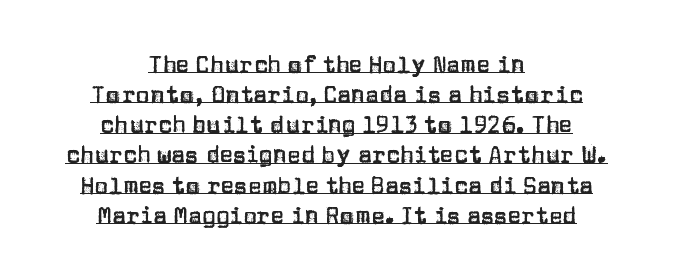
Q: Is the text italic (slanted)? A: No, it is upright.
Q: Is the text underlined? A: Yes.
Q: How is the paragraph aligned? A: Centered.
Q: Is the spacing between letters normal or unusually wide? A: Normal.
Q: Is the spacing between lines tight, normal or loose? A: Normal.
